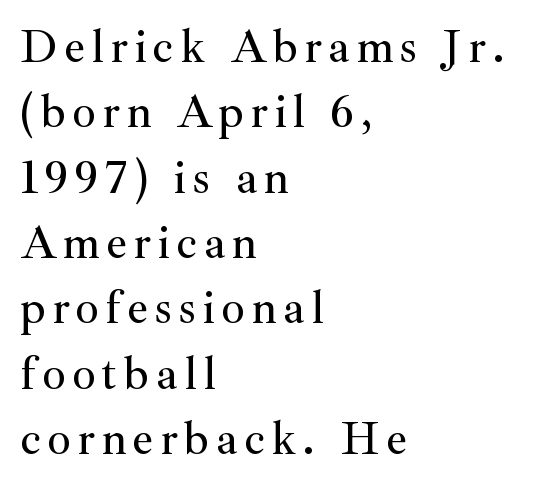
This is the regular roman posture of the typeface. Clear beneath every line of the passage. The leading is moderate, giving the passage an even texture. The font family rendered here belongs to the serif group. The rendering uses natural spacing where letterforms have individual widths. Horizontal alignment here is leftward, the default for most running prose.
